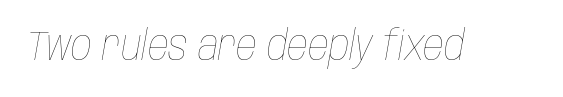
The image shows 41 px thin, condensed type, italic (leaning right); set normal letter spacing, not underlined; low stroke contrast and a large x-height.
